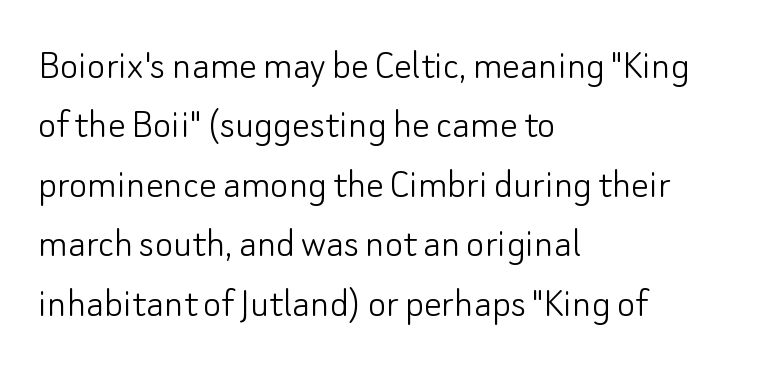
{"serif": "no", "italic": "no", "bold": "no", "weight": "light", "width": "normal", "stroke_contrast": "low", "x_height": "small", "monospaced": "no", "underline": "no", "align": "left", "line_spacing": "normal", "line_spacing_ratio": 1.35, "letter_spacing": "normal", "letter_spacing_em": 0.0, "glyph_px": 44}
